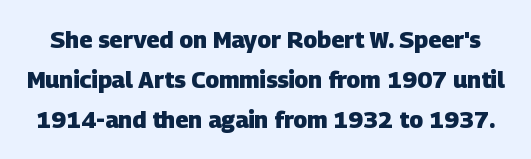
Q: Is the text bold? A: Yes.
Q: Is the text underlined? A: No.
Q: Is the spacing between letters normal or unusually wide? A: Normal.
